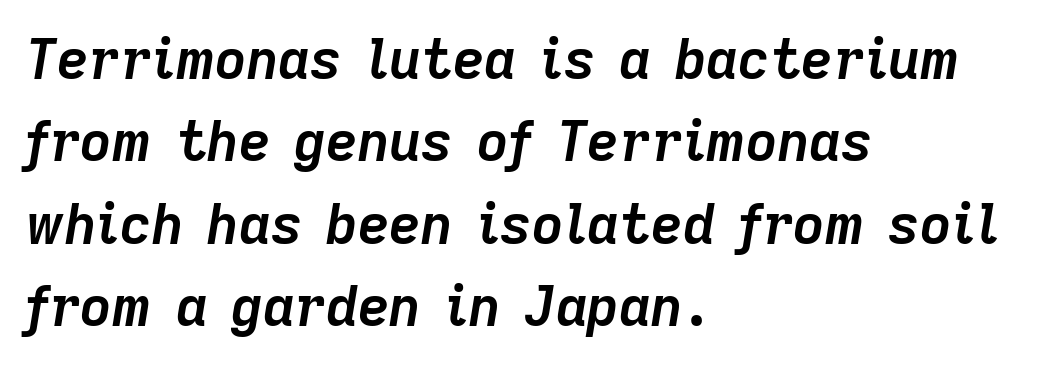
{"italic": "yes", "lean": "right", "slant_degrees": 9, "bold": "yes", "weight": "semibold", "width": "normal", "stroke_contrast": "low", "x_height": "medium", "monospaced": "no", "underline": "no", "align": "left", "line_spacing": "normal", "line_spacing_ratio": 1.5, "letter_spacing": "normal", "letter_spacing_em": 0.0, "glyph_px": 55}
